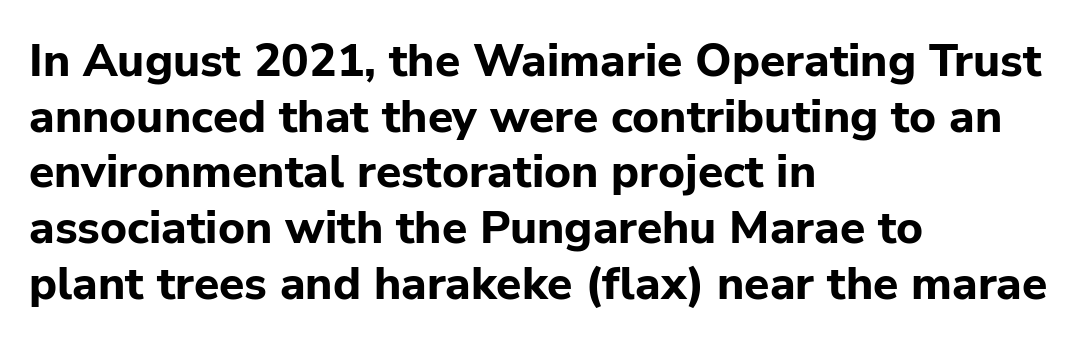
Q: Is the text bold? A: Yes.
Q: Is the text italic (slanted)? A: No, it is upright.
Q: Is the typeface a serif or a sans-serif typeface? A: Sans-serif.
Q: Is the text underlined? A: No.
Q: How is the paragraph aligned? A: Left-aligned.
Q: Is the spacing between letters normal or unusually wide? A: Normal.
Q: Width (condensed, normal, or wide)? A: Normal.
Q: Stroke contrast? A: Low.
Q: x-height? A: Medium.
Q: Monospaced? A: No.
